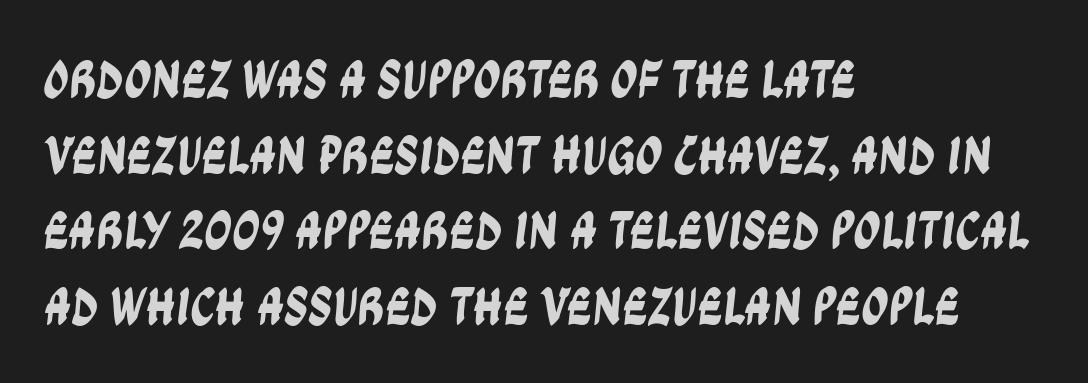
Q: Is the typeface a serif or a sans-serif typeface? A: Sans-serif.
Q: Is the text underlined? A: No.
Q: How is the paragraph aligned? A: Left-aligned.
Q: Is the spacing between letters normal or unusually wide? A: Normal.
Q: Is the spacing between lines tight, normal or loose? A: Normal.
Q: Width (condensed, normal, or wide)? A: Condensed.
Q: Stroke contrast? A: Low.
Q: x-height? A: Large.
Q: Monospaced? A: No.
